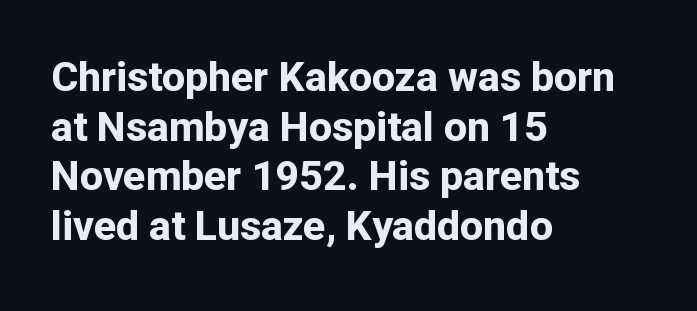
Q: Is the text bold? A: Yes.
Q: Is the text italic (slanted)? A: No, it is upright.
Q: Is the typeface a serif or a sans-serif typeface? A: Sans-serif.
Q: Is the text underlined? A: No.
Q: How is the paragraph aligned? A: Left-aligned.
Q: Is the spacing between letters normal or unusually wide? A: Normal.
Q: Width (condensed, normal, or wide)? A: Normal.
Q: Stroke contrast? A: Low.
Q: x-height? A: Medium.
Q: Monospaced? A: No.
